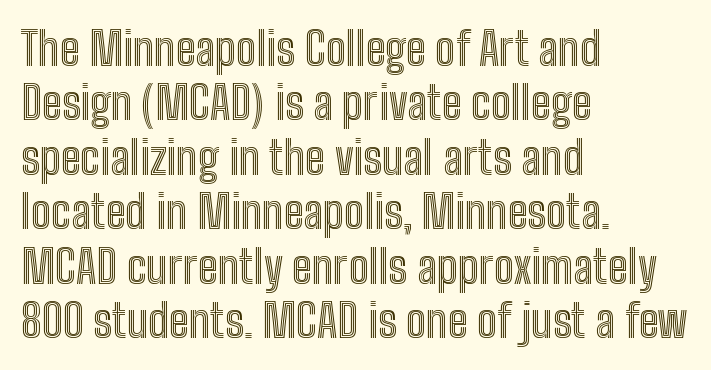
Spacing verdict: proportional, widths tailored to each character. In CSS terms this would be text-align: left. The rendering keeps characters at their native spacing. The type sits square on the baseline with zero lean. No word sits above an underline.
